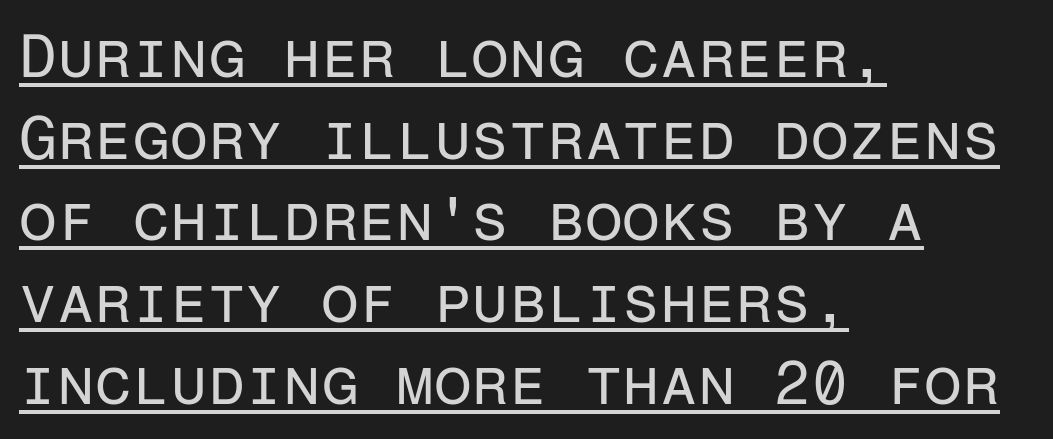
{"serif": "no", "italic": "no", "bold": "no", "weight": "regular", "width": "normal", "stroke_contrast": "low", "x_height": "medium", "monospaced": "yes", "underline": "yes", "align": "left", "line_spacing": "normal", "line_spacing_ratio": 1.34, "letter_spacing": "normal", "letter_spacing_em": 0.0, "glyph_px": 61}
